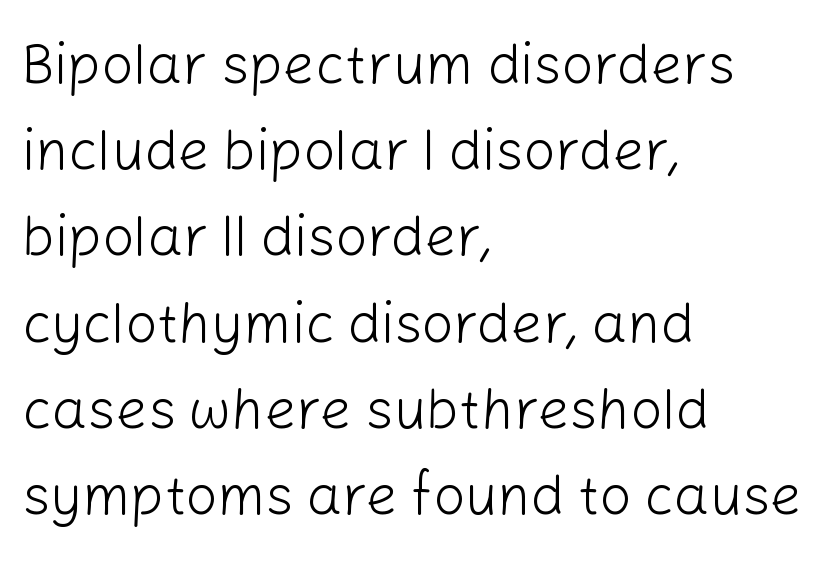
Compared with typical paragraphs, the rows here are spaced about the same. Descenders are the only things crossing below the line. Italic? Not at all — the glyphs are vertical. This sample uses a sans-serif face. The characters are drawn with everyday or finer stroke widths. One-word summary of the alignment: left.
